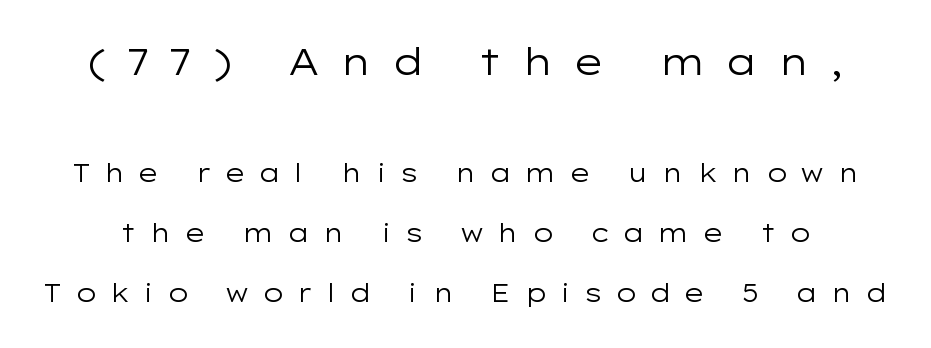
Is this a heavy cut? Hardly; it is regular or lighter. A clean baseline with only descenders dipping below it. Someone cranked the tracking dial way up on this one. Characters remain perfectly vertical along every line. This sample trades compactness for vertical openness between lines. Proportional: the letters do not fall into vertical columns.
